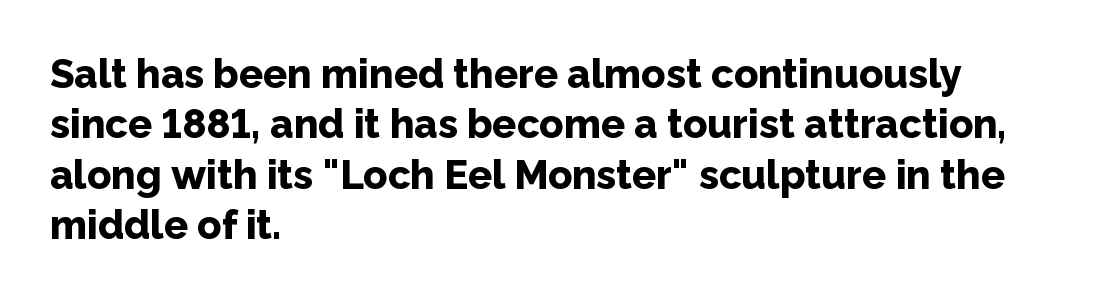
Stroke thickness is high; the sample reads as a true bold. The face used here is proportionally spaced, like ordinary book or web type. How would I describe the line gaps? Plain and ordinary. Notice how the stems are strictly vertical — no italics here. Typeset ragged right — the left edge is the straight one.
